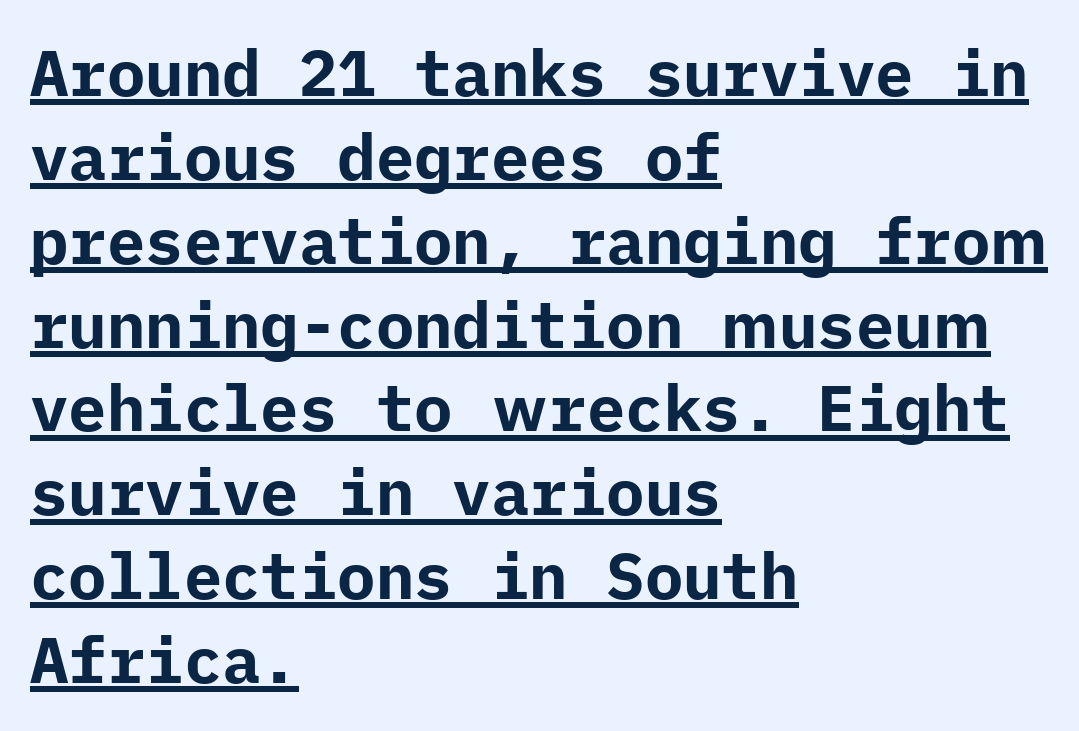
You could call the tracking neutral — neither tight nor loose. Glance below the letters and you will spot a drawn line. Regular leading. Unlike a traditional serif, this face leaves its strokes unadorned. Thick stems and heavy bowls — unmistakably bold.
